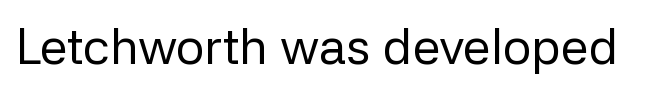
Q: Is the text bold? A: No.
Q: Is the text italic (slanted)? A: No, it is upright.
Q: Is the typeface a serif or a sans-serif typeface? A: Sans-serif.
Q: Is the text underlined? A: No.
Q: Is the spacing between letters normal or unusually wide? A: Normal.
Q: Width (condensed, normal, or wide)? A: Normal.
Q: Stroke contrast? A: Low.
Q: x-height? A: Medium.
Q: Monospaced? A: No.
